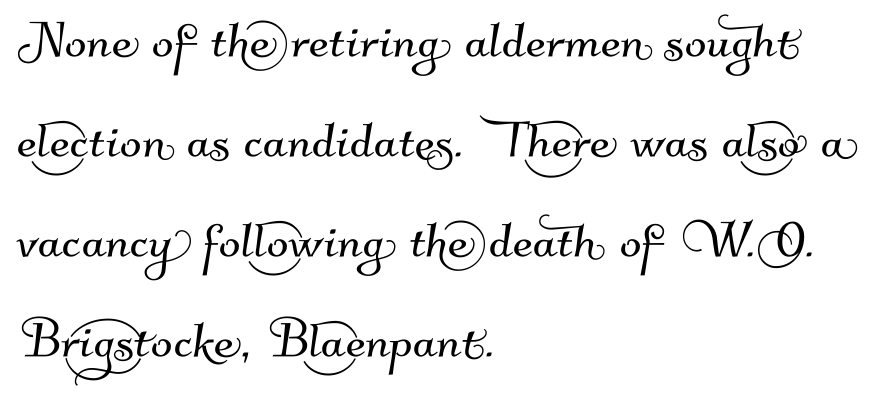
The image shows 64 px sans-serif type; set left-aligned, normal line spacing (1.56x), normal letter spacing, not underlined; medium stroke contrast and a small x-height.
